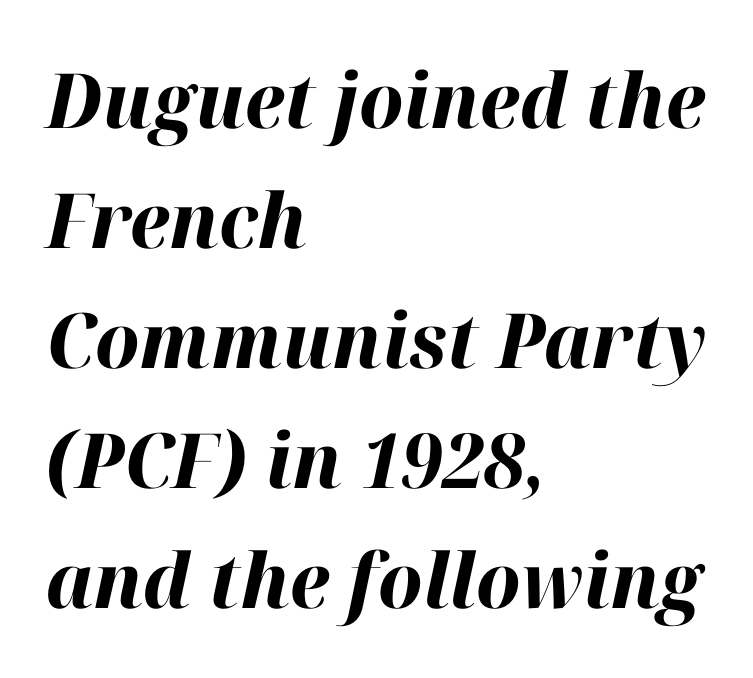
The image shows 76 px bold type, italic (leaning right); set left-aligned, normal line spacing (1.58x), normal letter spacing, not underlined; high stroke contrast and a medium x-height.
